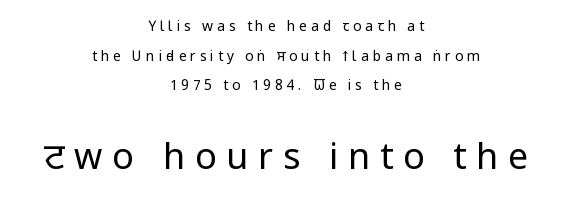
Between these two stacked blocks, the lower one wins on size. The typeface has the unassuming heft of standard copy or less. Ordinary non-slanted type is in use. Compared with typical paragraphs, the rows here are farther apart.
